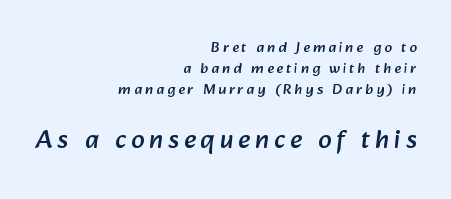
No word sits above an underline. The lines in this sample share a right terminus and differ only in where they begin. Line spacing here is normal. Typesetter's note — lower block bumped up in size, upper block left smaller.
